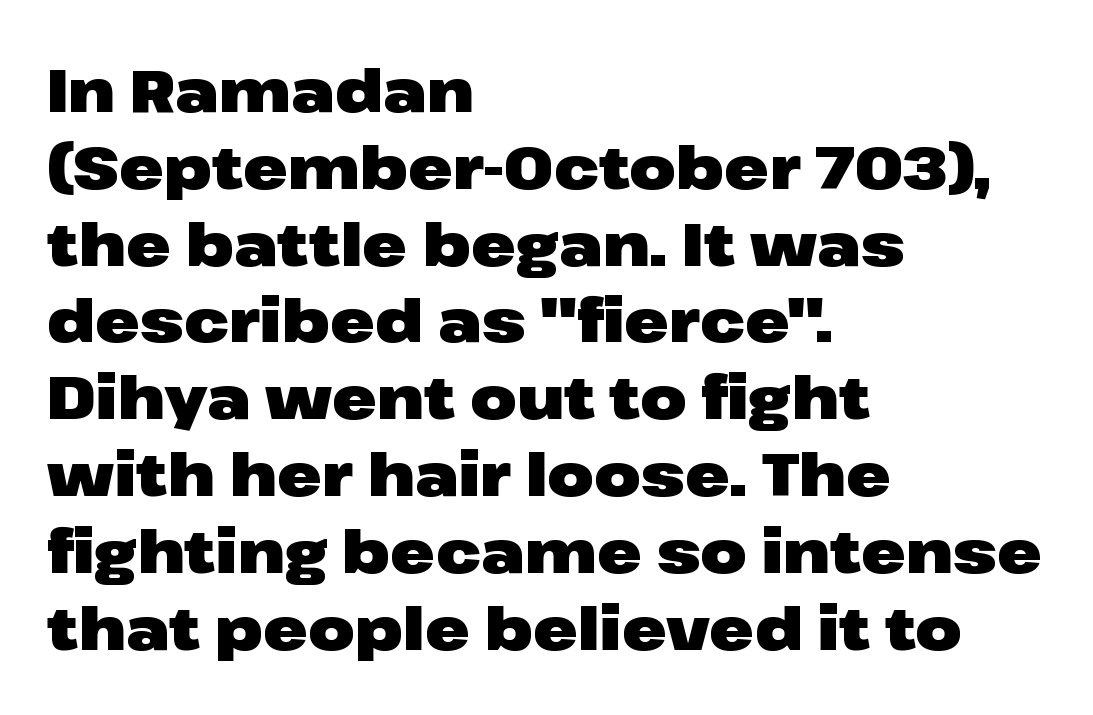
{"serif": "no", "italic": "no", "bold": "yes", "weight": "heavy", "width": "wide", "stroke_contrast": "low", "x_height": "medium", "monospaced": "no", "underline": "no", "align": "left", "line_spacing": "normal", "line_spacing_ratio": 1.28, "letter_spacing": "normal", "letter_spacing_em": 0.0, "glyph_px": 60}
